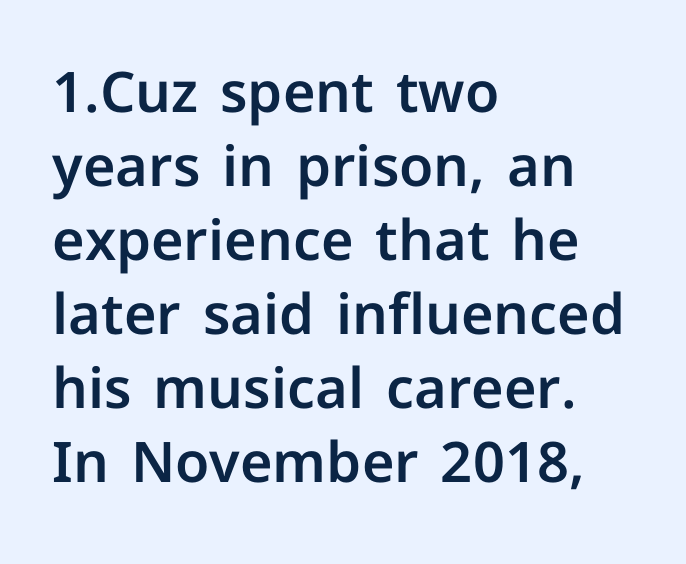
These lines are rendered in a variable-pitch font. Evenly set lines give the paragraph a standard silhouette. The font's upright variant was chosen for this text. Descender tails drop into unmarked territory. The paragraph shown leans on its left margin. No feet cap the strokes, marking this as sans-serif type.
